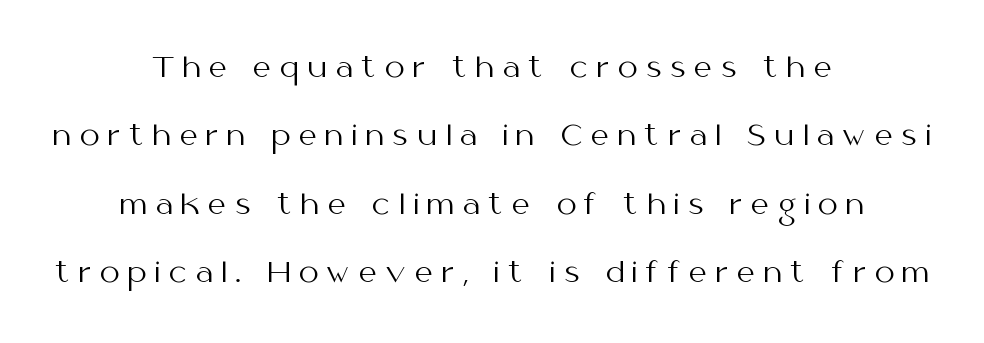
The image shows 28 px regular-weight sans-serif type, upright; set centered, loose line spacing (2.44x), unusually wide letter spacing (+0.31 em), not underlined; medium stroke contrast and a medium x-height.
